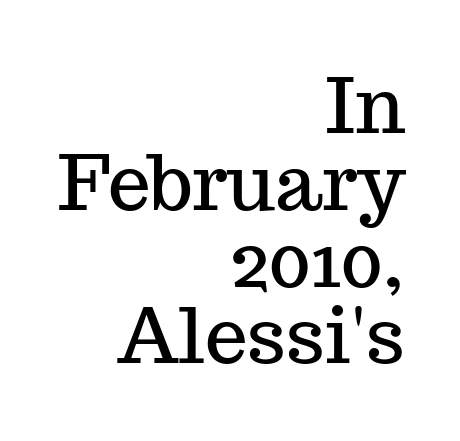
The image shows 76 px serif type, upright; set right-aligned, tight line spacing (1.01x), normal letter spacing, not underlined; medium stroke contrast and a medium x-height.
